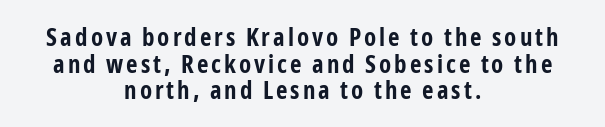
Q: Is the text bold? A: Yes.
Q: Is the text italic (slanted)? A: No, it is upright.
Q: Is the text underlined? A: No.
Q: How is the paragraph aligned? A: Centered.
Q: Is the spacing between lines tight, normal or loose? A: Tight.
